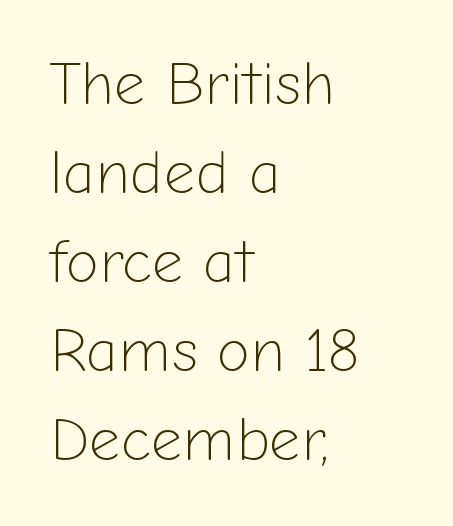
Compared with typical body copy, the letter spacing here is the same. The rendering uses natural spacing where letterforms have individual widths. Notice how the passage keeps a crisp vertical edge on the left only. Quick note: interline space is typical. This is the regular roman posture of the typeface.
